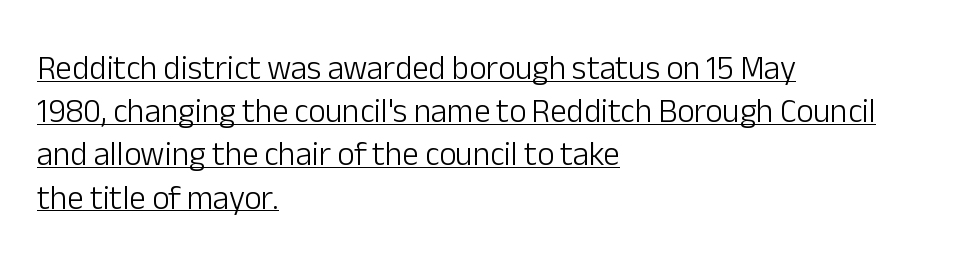
{"serif": "no", "italic": "no", "bold": "no", "weight": "light", "width": "normal", "stroke_contrast": "low", "x_height": "medium", "monospaced": "no", "underline": "yes", "align": "left", "line_spacing": "normal", "line_spacing_ratio": 1.31, "letter_spacing": "normal", "letter_spacing_em": 0.0, "glyph_px": 33}
